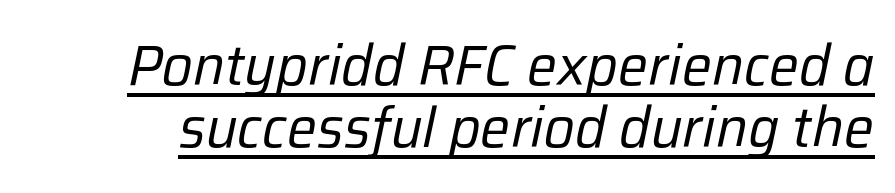
The image shows 56 px regular-weight type, italic (leaning right); set tight line spacing (1.1x), normal letter spacing, underlined; low stroke contrast and a medium x-height.
